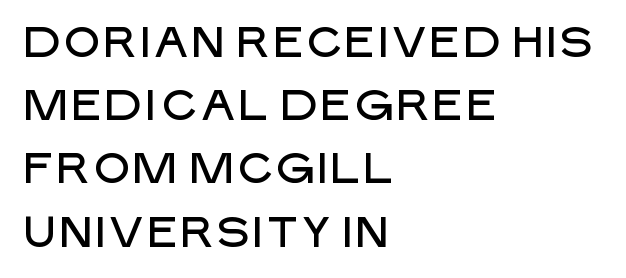
Do the characters align in a grid? No, the font is proportional. Characters follow at the spacing the type designer built in. The passage shown is not underscored anywhere. What kind of face is this? One without serifs — a sans. Upright lettering throughout.
